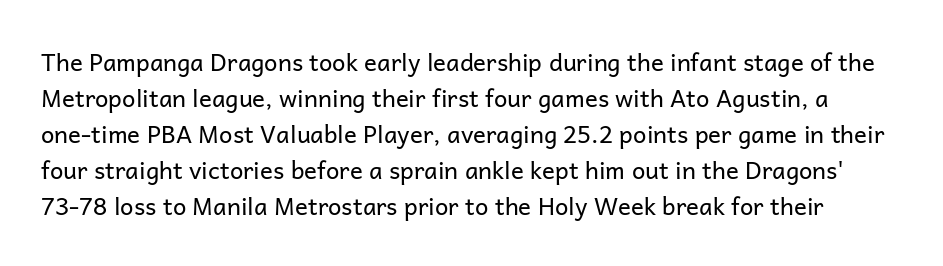
{"italic": "no", "bold": "no", "underline": "no", "line_spacing": "normal", "line_spacing_ratio": 1.5, "letter_spacing": "normal", "letter_spacing_em": 0.0, "glyph_px": 24}
